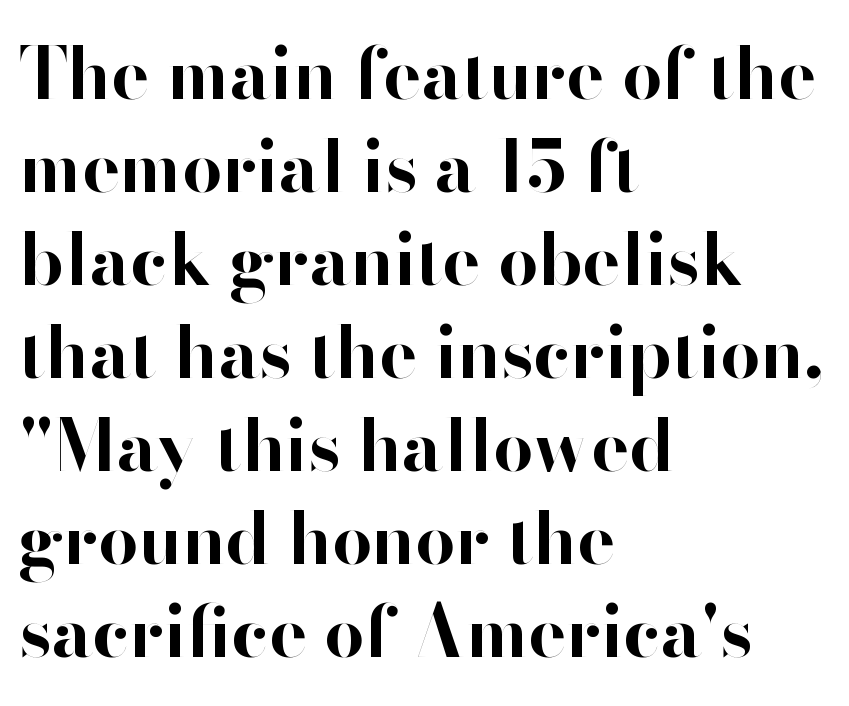
The image shows 71 px bold sans-serif type, upright; set left-aligned, normal line spacing (1.31x), normal letter spacing, not underlined; high stroke contrast and a small x-height.
